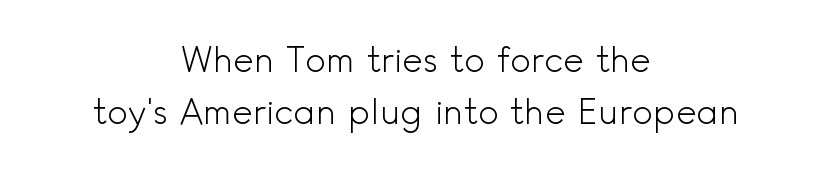
Q: Is the text bold? A: No.
Q: Is the text italic (slanted)? A: No, it is upright.
Q: Is the typeface a serif or a sans-serif typeface? A: Sans-serif.
Q: Is the text underlined? A: No.
Q: How is the paragraph aligned? A: Centered.
Q: Is the spacing between letters normal or unusually wide? A: Normal.
Q: Is the spacing between lines tight, normal or loose? A: Normal.
Q: Width (condensed, normal, or wide)? A: Normal.
Q: x-height? A: Small.
Q: Monospaced? A: No.
